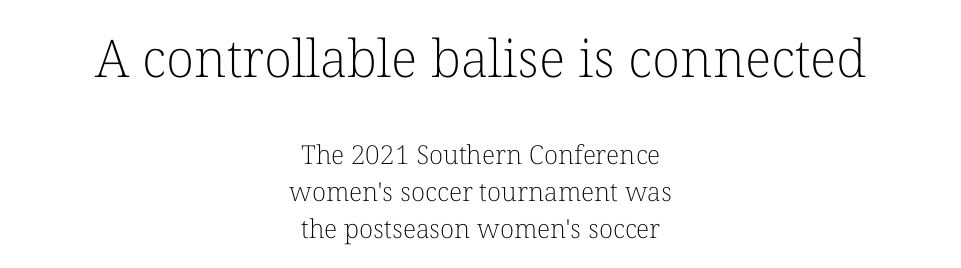
{"serif": "yes", "italic": "no", "bold": "no", "weight": "light", "width": "normal", "stroke_contrast": "low", "x_height": "medium", "monospaced": "no", "underline": "no", "align": "center", "line_spacing": "normal", "line_spacing_ratio": 1.42, "letter_spacing": "normal", "letter_spacing_em": 0.0, "larger_block": "first", "size_ratio": 2.0, "glyph_px": 52}
